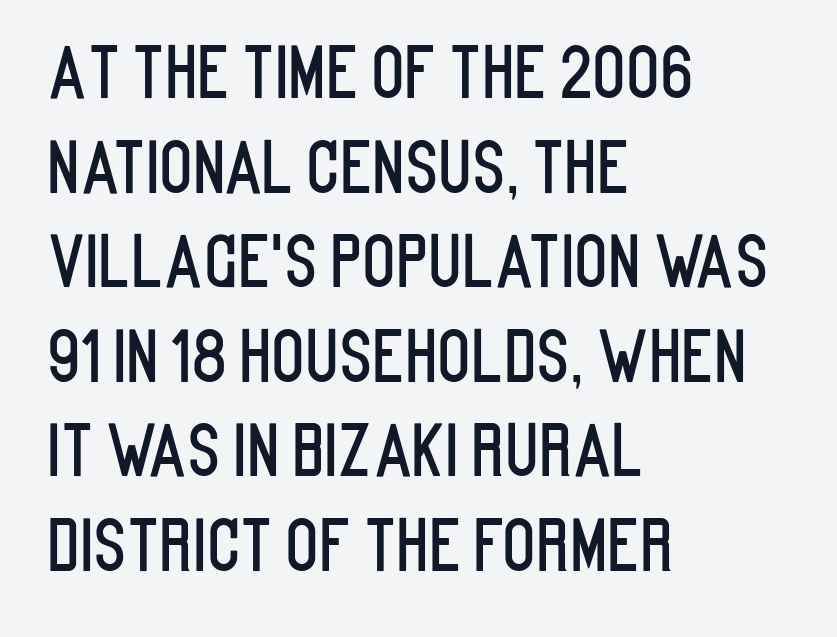
Line beginnings align vertically; line endings do not. Each letter keeps its own natural width here, so spacing adapts to shape. Caption: standard tracking, unaltered. No word sits above an underline. Quick note: not italic, upright.
